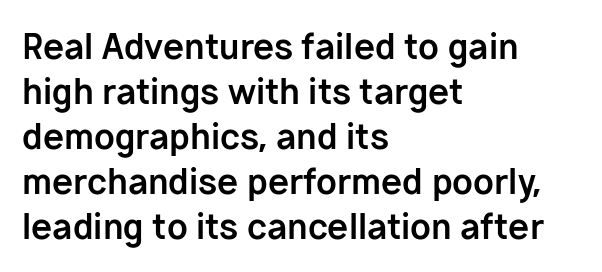
The rows are spaced the way most documents space them. The typeface chosen for these lines omits serifs. The letterforms sit shoulder to shoulder at normal distance. Any mark beneath the type? The region is blank.
